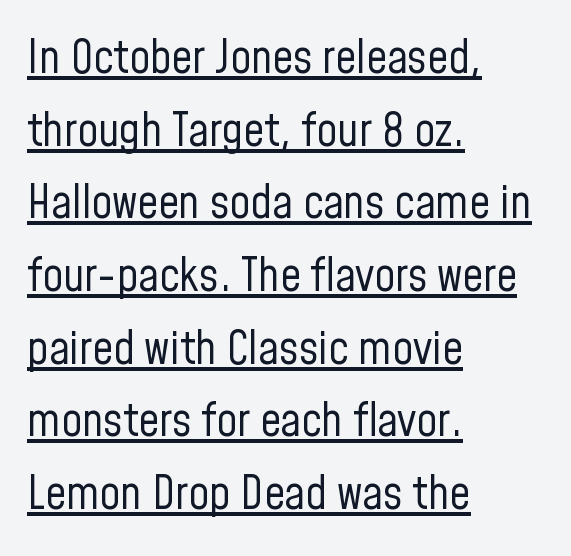
The paragraph has a hard left edge and a soft right edge. Ascenders rise straight up at ninety degrees. Stroke terminals: plain, sans-serif. Leading: standard. A light-to-regular cut is what we see here. The letterforms sit shoulder to shoulder at normal distance.
